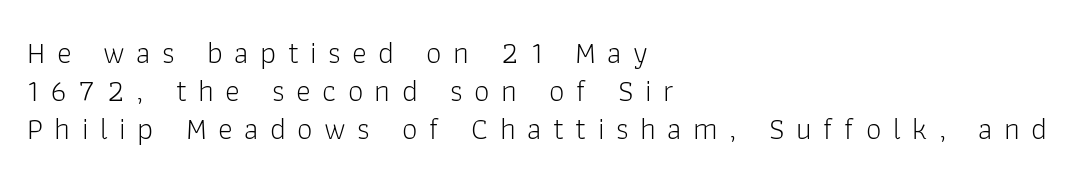
This is the regular roman posture of the typeface. Font category for this specimen: sans-serif. Alignment: flush left. Varying glyph widths throughout — classic text-font behaviour.
